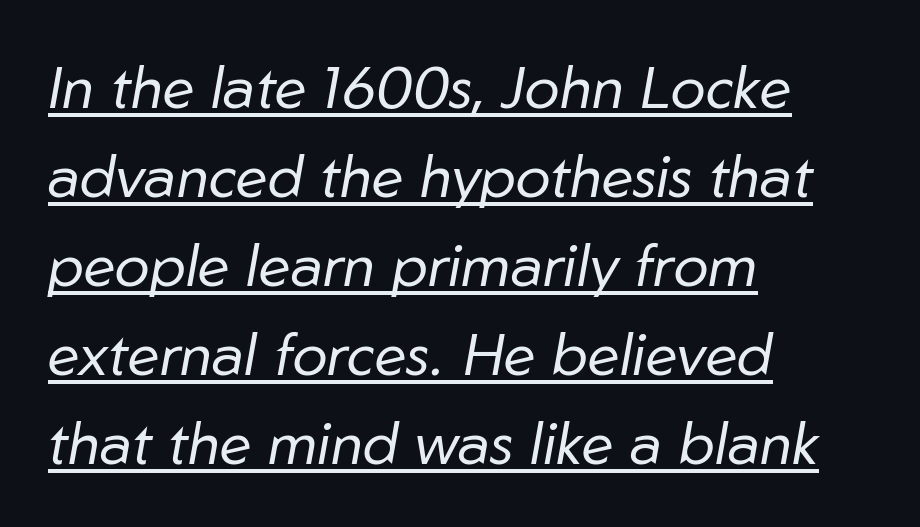
{"italic": "yes", "lean": "right", "slant_degrees": 10, "bold": "no", "weight": "regular", "width": "normal", "stroke_contrast": "low", "x_height": "medium", "monospaced": "no", "underline": "yes", "align": "left", "line_spacing": "normal", "line_spacing_ratio": 1.51, "letter_spacing": "normal", "letter_spacing_em": 0.0, "glyph_px": 59}
